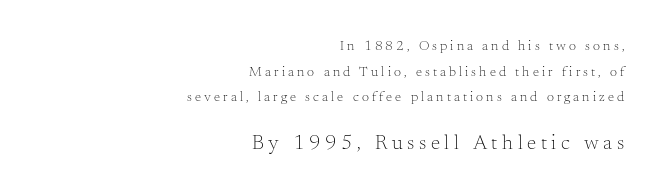
{"italic": "no", "bold": "no", "underline": "no", "align": "right", "line_spacing_ratio": 1.83, "letter_spacing": "wide", "letter_spacing_em": 0.22, "larger_block": "second", "size_ratio": 1.5, "glyph_px": 21}
